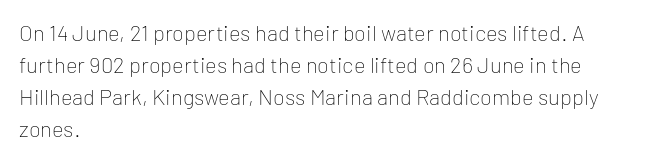
Q: Is the text bold? A: No.
Q: Is the text italic (slanted)? A: No, it is upright.
Q: Is the text underlined? A: No.
Q: How is the paragraph aligned? A: Left-aligned.
Q: Is the spacing between letters normal or unusually wide? A: Normal.
Q: Is the spacing between lines tight, normal or loose? A: Normal.
